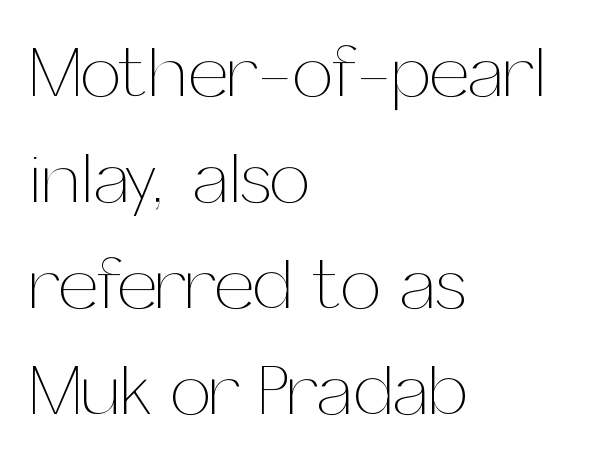
Letter spacing: default. The words here are not underlined. This is roman type, the default non-slanted kind. Interline gaps are of average width in this sample. Leftover space on each line is placed entirely after the last word. These glyphs show unthickened strokes, regular width or finer.
